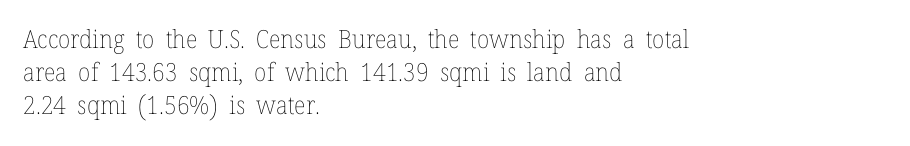
Q: Is the text bold? A: No.
Q: Is the text italic (slanted)? A: No, it is upright.
Q: Is the text underlined? A: No.
Q: How is the paragraph aligned? A: Left-aligned.
Q: Is the spacing between letters normal or unusually wide? A: Normal.
Q: Is the spacing between lines tight, normal or loose? A: Normal.
